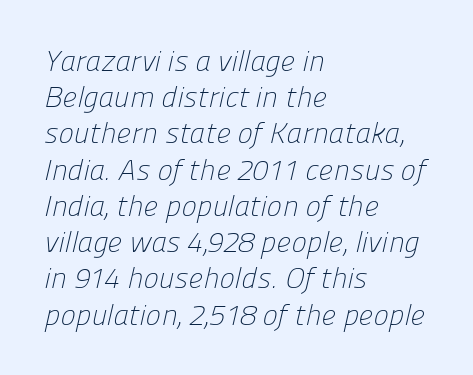
The image shows 29 px light sans-serif type; set left-aligned, normal line spacing (1.25x), normal letter spacing, not underlined; low stroke contrast and a medium x-height.
